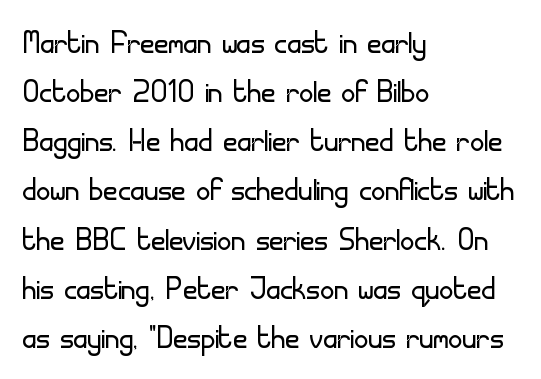
The image shows 39 px light sans-serif type, upright; set left-aligned, normal line spacing (1.26x), normal letter spacing, not underlined; low stroke contrast and a small x-height.
